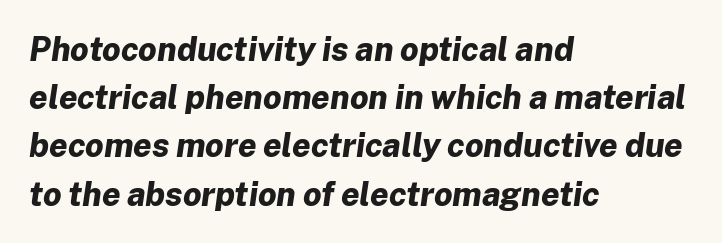
{"italic": "yes", "lean": "right", "slant_degrees": 8, "bold": "yes", "weight": "bold", "width": "normal", "stroke_contrast": "low", "x_height": "medium", "monospaced": "no", "underline": "no", "align": "left", "line_spacing": "normal", "line_spacing_ratio": 1.46, "letter_spacing": "normal", "letter_spacing_em": 0.0, "glyph_px": 33}
